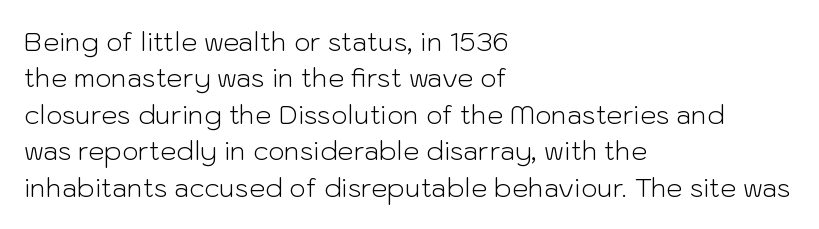
{"italic": "no", "bold": "no", "underline": "no", "align": "left", "line_spacing": "normal", "line_spacing_ratio": 1.4, "letter_spacing": "normal", "letter_spacing_em": 0.0, "glyph_px": 26}
